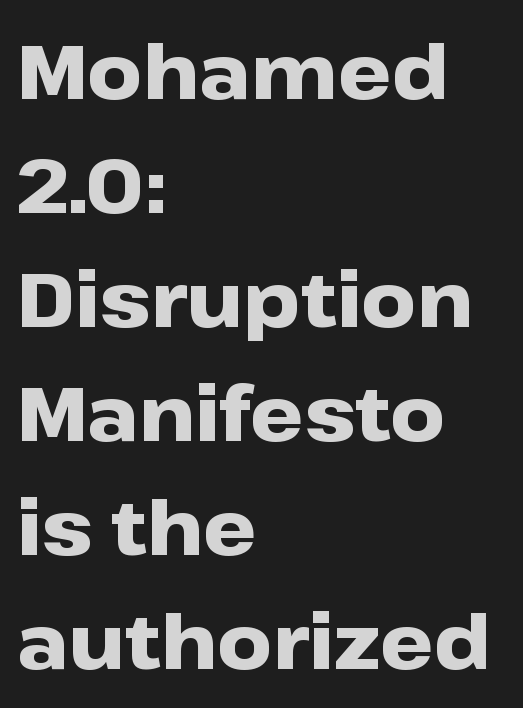
The image shows 76 px heavy, wide sans-serif type, upright; set left-aligned, normal line spacing (1.5x), normal letter spacing, not underlined; low stroke contrast and a medium x-height.
